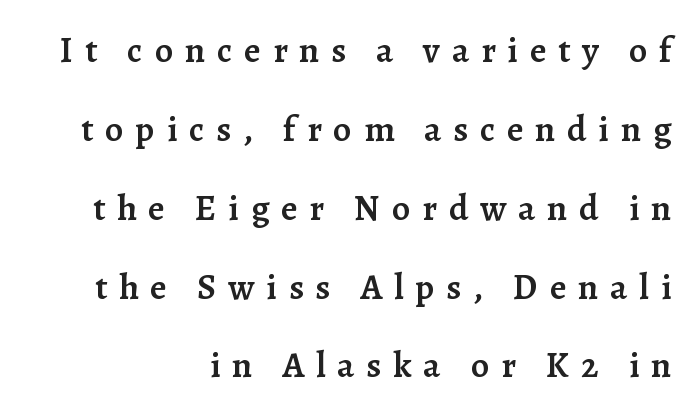
Designer's note — italics off, roman on. Do the characters align in a grid? No, the font is proportional. In terms of letterspacing, this is a distinctly airy, spread setting. Are there feet on the stems? There are — it's a serif.
